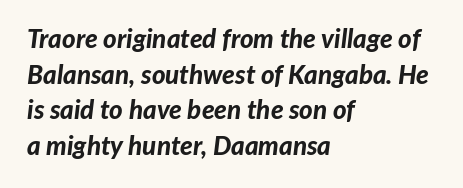
{"italic": "yes", "lean": "right", "slant_degrees": 7, "bold": "yes", "underline": "no", "align": "left", "line_spacing": "normal", "line_spacing_ratio": 1.37, "letter_spacing": "normal", "letter_spacing_em": 0.0, "glyph_px": 26}
